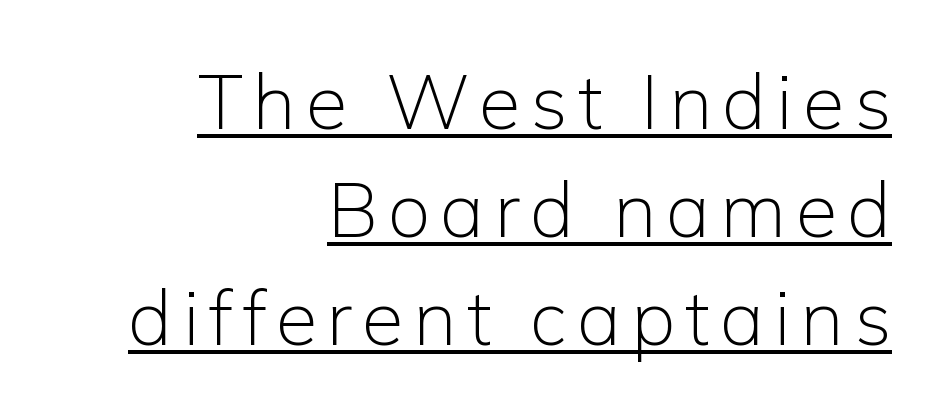
The image shows 76 px light sans-serif type, upright; set right-aligned, normal line spacing (1.42x), underlined; low stroke contrast and a medium x-height.
